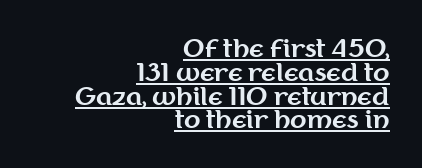
Is there much room between lines? No — they nearly touch. You can tell it's not italic because the verticals are truly vertical. The font is running at its bold setting. The passage shown has conventional tracking throughout. In designer terms, the underline attribute is active on this setting.
